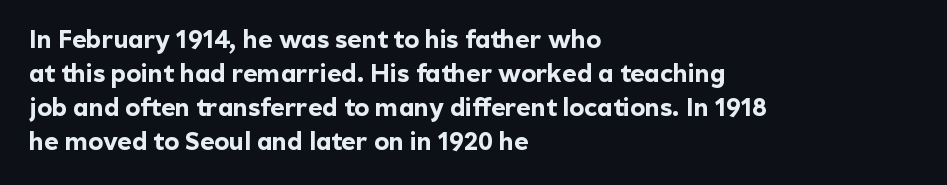
Q: Is the text bold? A: Yes.
Q: Is the text italic (slanted)? A: No, it is upright.
Q: Is the text underlined? A: No.
Q: How is the paragraph aligned? A: Left-aligned.
Q: Is the spacing between letters normal or unusually wide? A: Normal.
Q: Is the spacing between lines tight, normal or loose? A: Normal.
